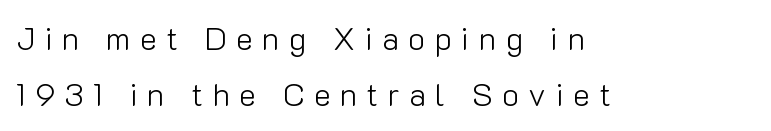
Q: Is the text bold? A: No.
Q: Is the text italic (slanted)? A: No, it is upright.
Q: Is the typeface a serif or a sans-serif typeface? A: Sans-serif.
Q: Is the text underlined? A: No.
Q: How is the paragraph aligned? A: Left-aligned.
Q: Is the spacing between letters normal or unusually wide? A: Unusually wide.
Q: Width (condensed, normal, or wide)? A: Normal.
Q: Stroke contrast? A: Low.
Q: x-height? A: Medium.
Q: Monospaced? A: No.
